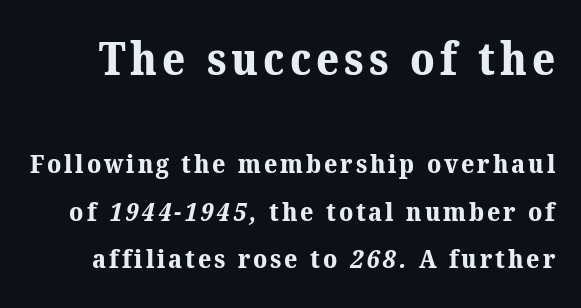
Q: Is the text bold? A: Yes.
Q: Is the typeface a serif or a sans-serif typeface? A: Serif.
Q: Is the text underlined? A: No.
Q: Which block of text is set in a larger size, the first (top) or the second (bottom)? A: The first (top) one.
Q: Width (condensed, normal, or wide)? A: Normal.
Q: Stroke contrast? A: Medium.
Q: x-height? A: Medium.
Q: Monospaced? A: No.
